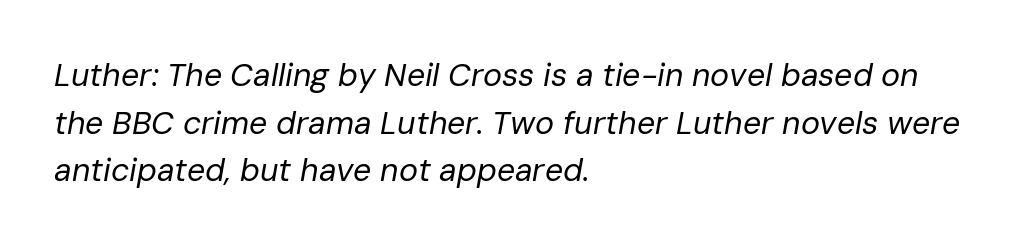
The image shows 32 px regular-weight type, italic (leaning right); set left-aligned, normal line spacing (1.49x), normal letter spacing, not underlined; low stroke contrast and a medium x-height.
